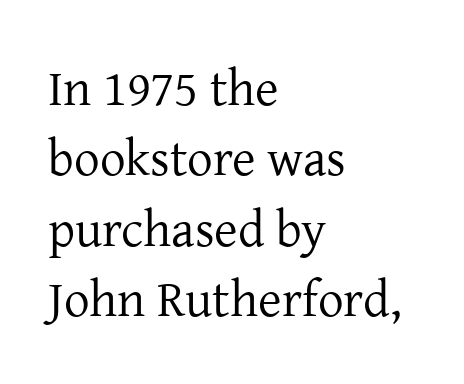
The image shows 51 px regular-weight serif type, upright; set left-aligned, normal line spacing (1.38x), normal letter spacing, not underlined; low stroke contrast and a medium x-height.
